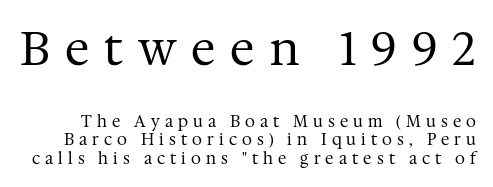
{"serif": "yes", "italic": "no", "bold": "no", "weight": "regular", "width": "normal", "stroke_contrast": "medium", "x_height": "medium", "monospaced": "no", "underline": "no", "line_spacing_ratio": 1.17, "letter_spacing": "wide", "letter_spacing_em": 0.32, "larger_block": "first", "size_ratio": 2.94, "glyph_px": 47}
